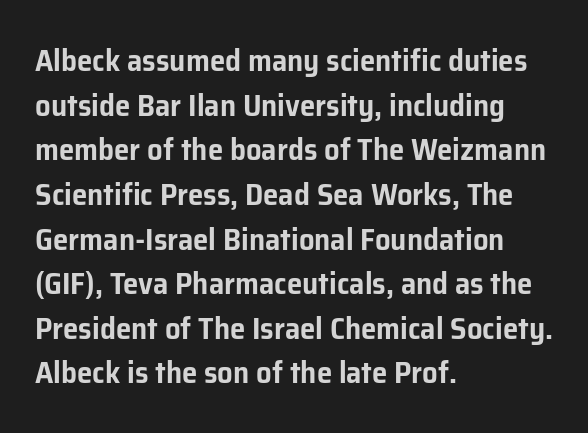
{"serif": "no", "italic": "no", "width": "normal", "stroke_contrast": "low", "x_height": "medium", "monospaced": "no", "underline": "no", "align": "left", "line_spacing": "normal", "line_spacing_ratio": 1.44, "letter_spacing": "normal", "letter_spacing_em": 0.0, "glyph_px": 31}
